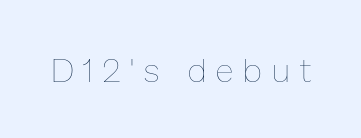
The strokes carry an ordinary text weight at most. These lines have a slow, spaced-out rhythm from letter to letter. Unmarked baselines from the first word to the last. The letters advance in unequal steps, a hallmark of proportional type. Vertical strokes here are truly vertical.
